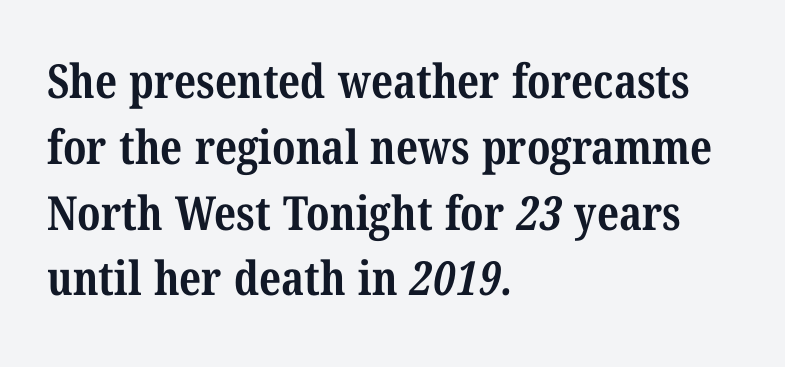
The image shows 47 px bold, condensed serif type; set left-aligned, normal line spacing (1.4x), normal letter spacing, not underlined; medium stroke contrast and a medium x-height.
